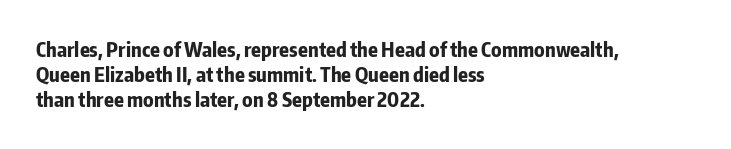
Q: Is the text bold? A: Yes.
Q: Is the text italic (slanted)? A: No, it is upright.
Q: Is the text underlined? A: No.
Q: How is the paragraph aligned? A: Left-aligned.
Q: Is the spacing between letters normal or unusually wide? A: Normal.
Q: Is the spacing between lines tight, normal or loose? A: Normal.
